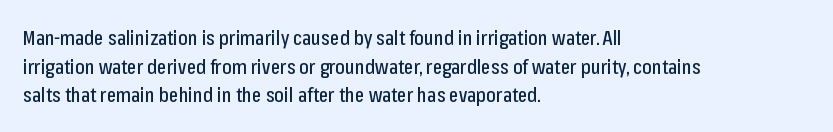
{"italic": "no", "underline": "no", "align": "left", "line_spacing": "normal", "line_spacing_ratio": 1.43, "letter_spacing": "normal", "letter_spacing_em": 0.0, "glyph_px": 20}
